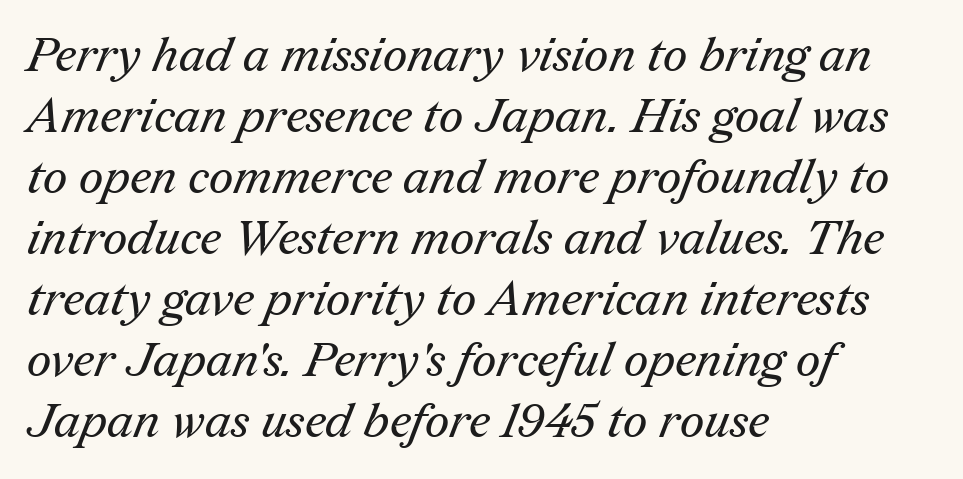
The image shows 48 px regular-weight serif type; set left-aligned, normal line spacing (1.27x), normal letter spacing, not underlined; medium stroke contrast and a medium x-height.
